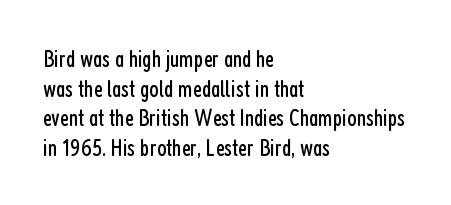
{"italic": "no", "bold": "no", "underline": "no", "align": "left", "line_spacing_ratio": 1.23, "letter_spacing": "normal", "letter_spacing_em": 0.0, "glyph_px": 24}
